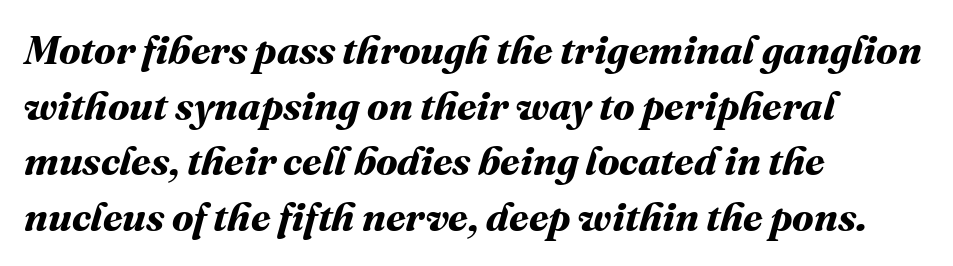
{"bold": "yes", "weight": "bold", "width": "normal", "stroke_contrast": "medium", "x_height": "medium", "monospaced": "no", "underline": "no", "align": "left", "line_spacing": "normal", "line_spacing_ratio": 1.39, "letter_spacing": "normal", "letter_spacing_em": 0.0, "glyph_px": 40}
